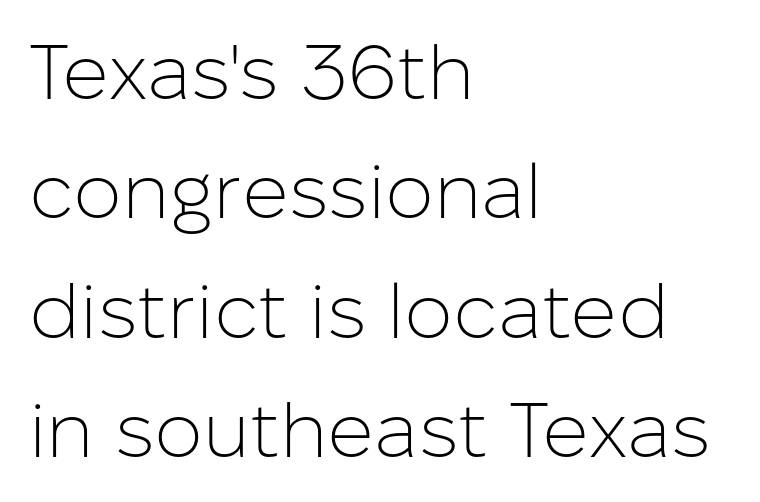
The image shows 77 px light sans-serif type, upright; set left-aligned, normal line spacing (1.55x), normal letter spacing, not underlined; low stroke contrast and a medium x-height.
